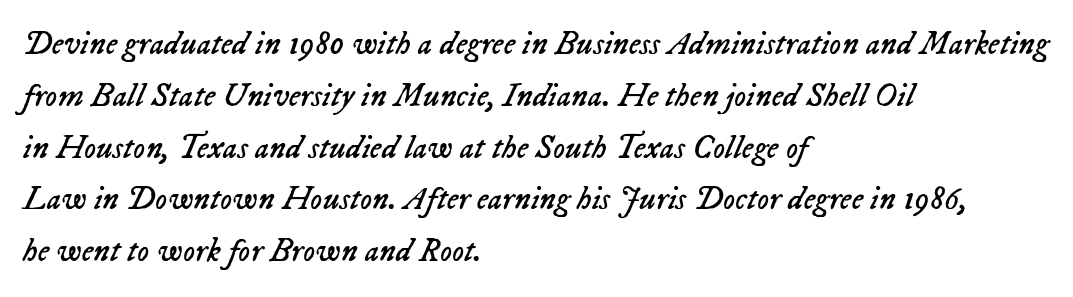
Q: Is the text bold? A: No.
Q: Is the text italic (slanted)? A: Yes, it leans right by about 23 degrees.
Q: Is the text underlined? A: No.
Q: How is the paragraph aligned? A: Left-aligned.
Q: Is the spacing between letters normal or unusually wide? A: Normal.
Q: Is the spacing between lines tight, normal or loose? A: Normal.
Q: Width (condensed, normal, or wide)? A: Normal.
Q: Stroke contrast? A: Low.
Q: x-height? A: Medium.
Q: Monospaced? A: No.
